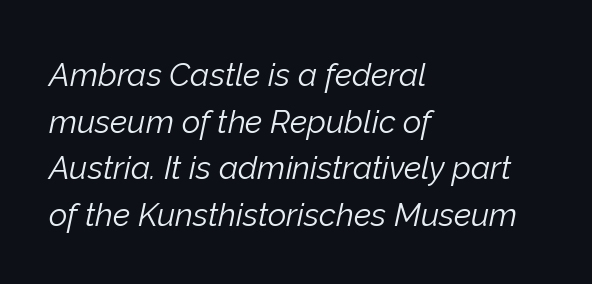
Q: Is the text bold? A: No.
Q: Is the text italic (slanted)? A: Yes, it leans right by about 12 degrees.
Q: Is the text underlined? A: No.
Q: How is the paragraph aligned? A: Left-aligned.
Q: Is the spacing between letters normal or unusually wide? A: Normal.
Q: Is the spacing between lines tight, normal or loose? A: Normal.
Q: Width (condensed, normal, or wide)? A: Normal.
Q: Stroke contrast? A: Low.
Q: x-height? A: Medium.
Q: Monospaced? A: No.
